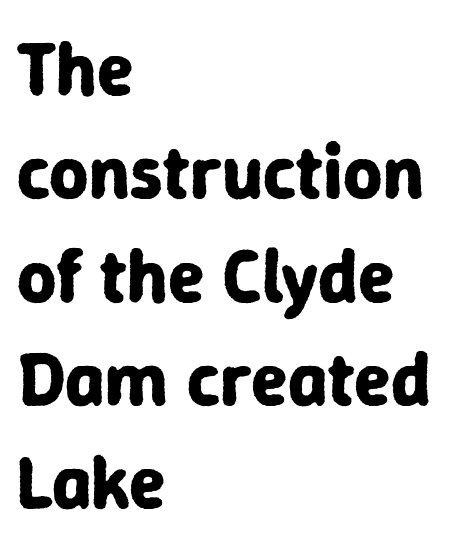
All the whitespace from short lines collects on the right. I'd describe the lettering as bold — thick and assertive. Do the characters align in a grid? No, the font is proportional. Ordinary non-slanted type is in use. Serifs: no, the terminals of the letterforms are clean. Students, observe: this is what conventionally led text looks like.
